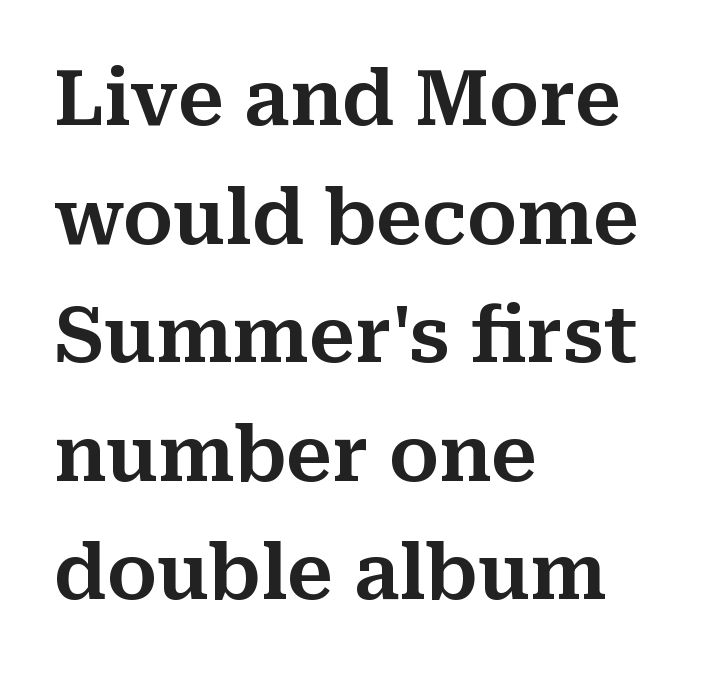
{"serif": "yes", "italic": "no", "width": "normal", "stroke_contrast": "medium", "x_height": "medium", "monospaced": "no", "underline": "no", "align": "left", "line_spacing": "normal", "line_spacing_ratio": 1.56, "letter_spacing": "normal", "letter_spacing_em": 0.0, "glyph_px": 76}
